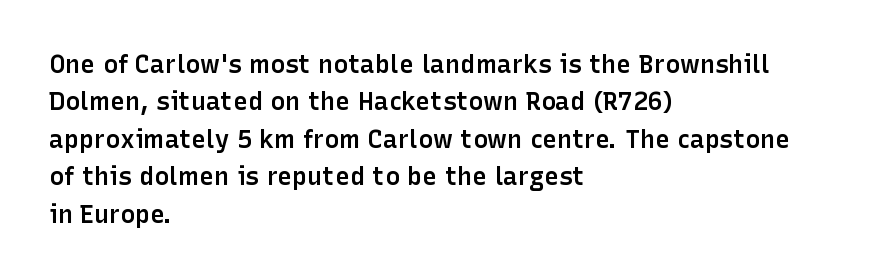
The image shows 25 px text type, upright; set left-aligned, normal line spacing (1.5x), normal letter spacing, not underlined.
